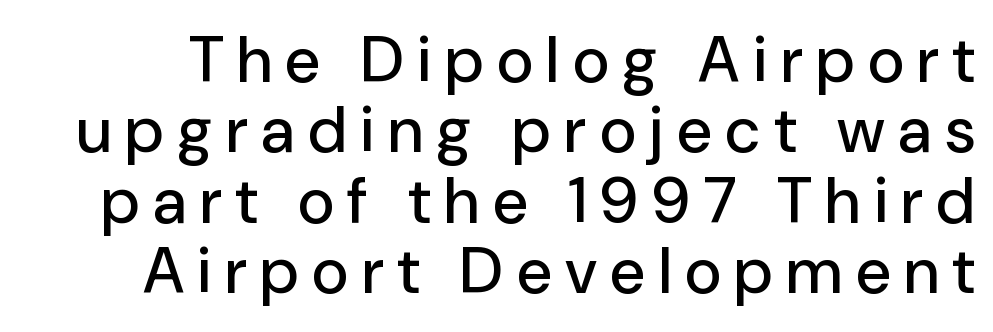
The image shows 64 px sans-serif type, upright; set tight line spacing (1.1x), unusually wide letter spacing (+0.21 em), not underlined; low stroke contrast and a medium x-height.
